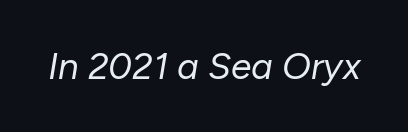
Q: Is the text bold? A: No.
Q: Is the text italic (slanted)? A: Yes, it leans right by about 10 degrees.
Q: Is the text underlined? A: No.
Q: Is the spacing between letters normal or unusually wide? A: Normal.
Q: Width (condensed, normal, or wide)? A: Normal.
Q: Stroke contrast? A: Low.
Q: x-height? A: Medium.
Q: Monospaced? A: No.
